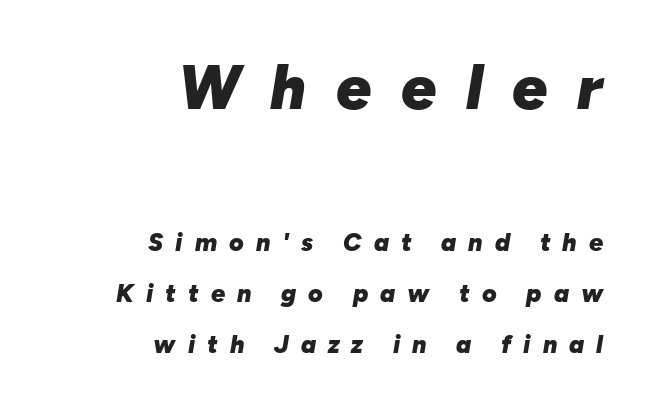
Emphasis-style slanted type is in use. The foot of each line stays bare and open. Here the glyphs are tracked loosely, breaking word shapes into spaced letters. Scale decreases going downward across the two blocks.
